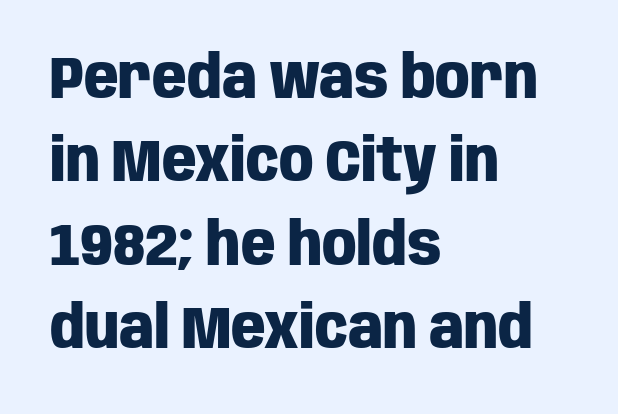
{"serif": "no", "italic": "no", "bold": "yes", "weight": "heavy", "width": "condensed", "stroke_contrast": "low", "x_height": "large", "monospaced": "no", "underline": "no", "align": "left", "line_spacing": "normal", "line_spacing_ratio": 1.39, "letter_spacing": "normal", "letter_spacing_em": 0.0, "glyph_px": 60}
